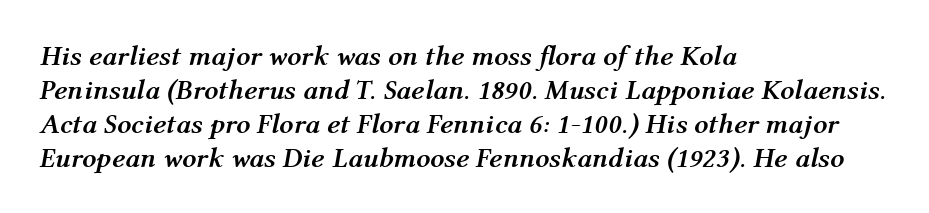
{"italic": "yes", "lean": "right", "slant_degrees": 12, "bold": "yes", "weight": "semibold", "width": "normal", "stroke_contrast": "medium", "x_height": "medium", "monospaced": "no", "underline": "no", "align": "left", "line_spacing_ratio": 1.21, "letter_spacing": "normal", "letter_spacing_em": 0.0, "glyph_px": 28}
